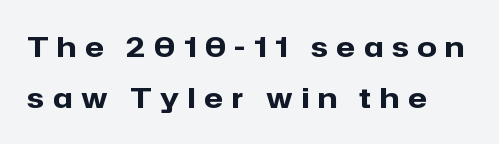
The image shows 28 px heavy sans-serif type, upright; set left-aligned, line spacing 1.82x, unusually wide letter spacing (+0.31 em), not underlined; low stroke contrast and a medium x-height.
